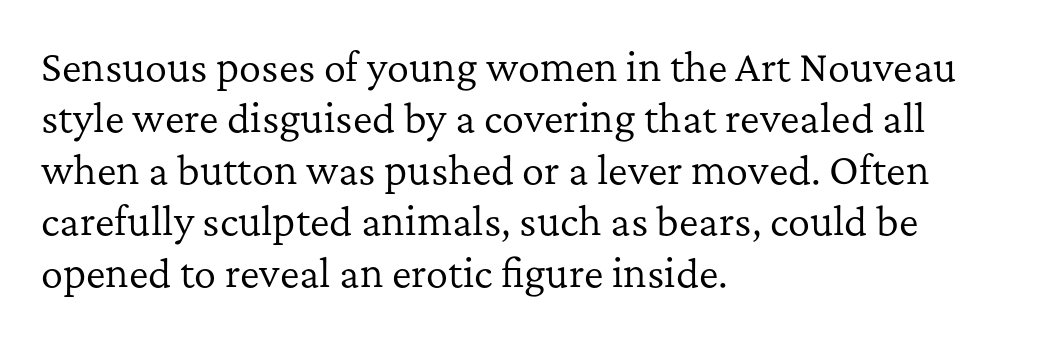
The image shows 37 px regular-weight serif type, upright; set left-aligned, normal line spacing (1.39x), normal letter spacing, not underlined; low stroke contrast and a medium x-height.
